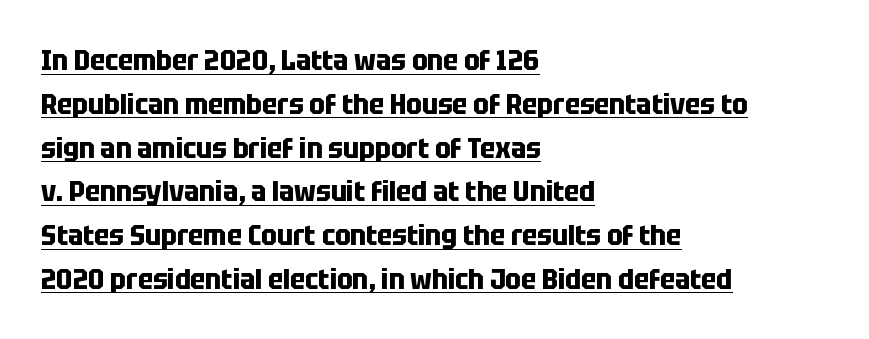
Q: Is the text bold? A: Yes.
Q: Is the text italic (slanted)? A: No, it is upright.
Q: Is the typeface a serif or a sans-serif typeface? A: Sans-serif.
Q: Is the text underlined? A: Yes.
Q: How is the paragraph aligned? A: Left-aligned.
Q: Is the spacing between letters normal or unusually wide? A: Normal.
Q: Is the spacing between lines tight, normal or loose? A: Normal.
Q: Width (condensed, normal, or wide)? A: Condensed.
Q: Stroke contrast? A: Low.
Q: x-height? A: Large.
Q: Monospaced? A: No.
